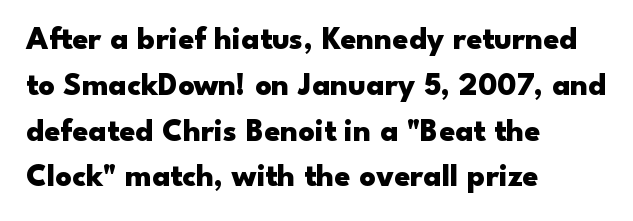
Q: Is the text bold? A: Yes.
Q: Is the text italic (slanted)? A: No, it is upright.
Q: Is the typeface a serif or a sans-serif typeface? A: Sans-serif.
Q: Is the text underlined? A: No.
Q: How is the paragraph aligned? A: Left-aligned.
Q: Is the spacing between letters normal or unusually wide? A: Normal.
Q: Is the spacing between lines tight, normal or loose? A: Normal.
Q: Width (condensed, normal, or wide)? A: Wide.
Q: Stroke contrast? A: Low.
Q: x-height? A: Small.
Q: Monospaced? A: No.
